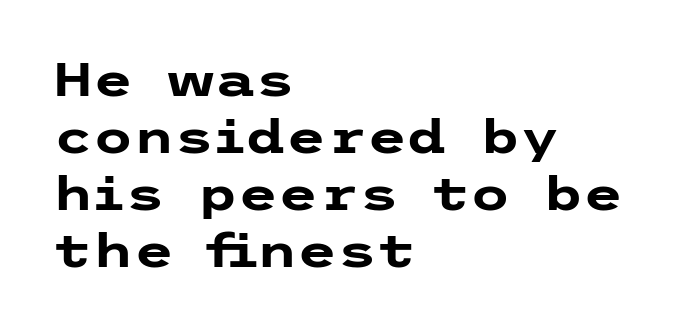
The image shows 46 px heavy, wide sans-serif type, upright; set left-aligned, line spacing 1.24x, normal letter spacing, not underlined; low stroke contrast and a medium x-height.
